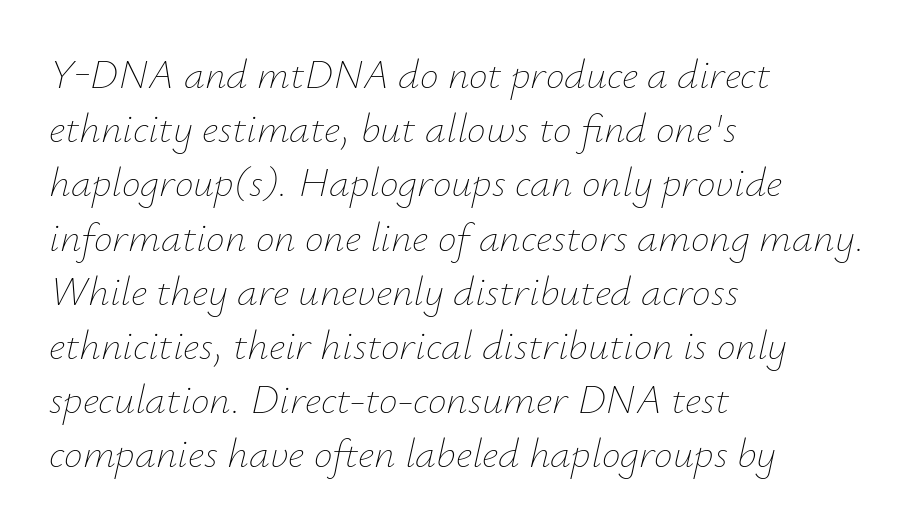
{"italic": "yes", "lean": "right", "slant_degrees": 12, "bold": "no", "weight": "thin", "width": "normal", "stroke_contrast": "low", "x_height": "small", "monospaced": "no", "underline": "no", "align": "left", "line_spacing": "normal", "line_spacing_ratio": 1.29, "letter_spacing": "normal", "letter_spacing_em": 0.0, "glyph_px": 42}
